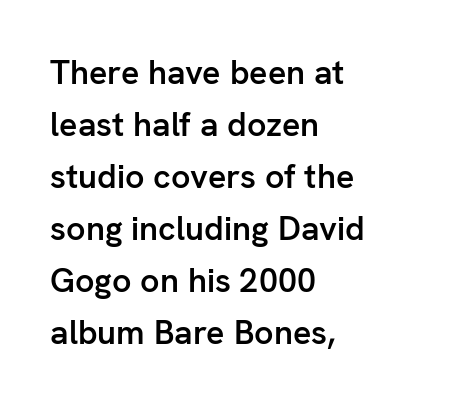
Tall strokes in this sample are plumb rather than angled. One glance says typical: line gaps are just what's usual. One-word summary of the alignment: left. The passage shown is typed in a proportional face where columns would drift. Note: no serifs on the glyphs. Here the glyphs are tracked normally, forming tight word shapes.
